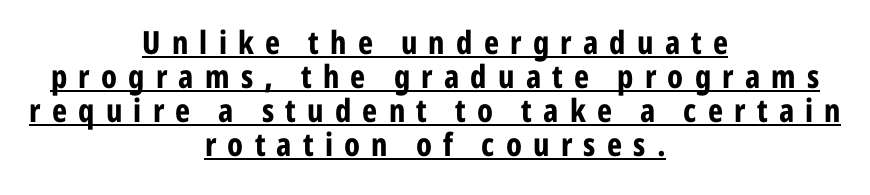
The image shows 32 px bold, condensed sans-serif type, upright; set centered, tight line spacing (1.06x), unusually wide letter spacing (+0.35 em), underlined; low stroke contrast and a medium x-height.
